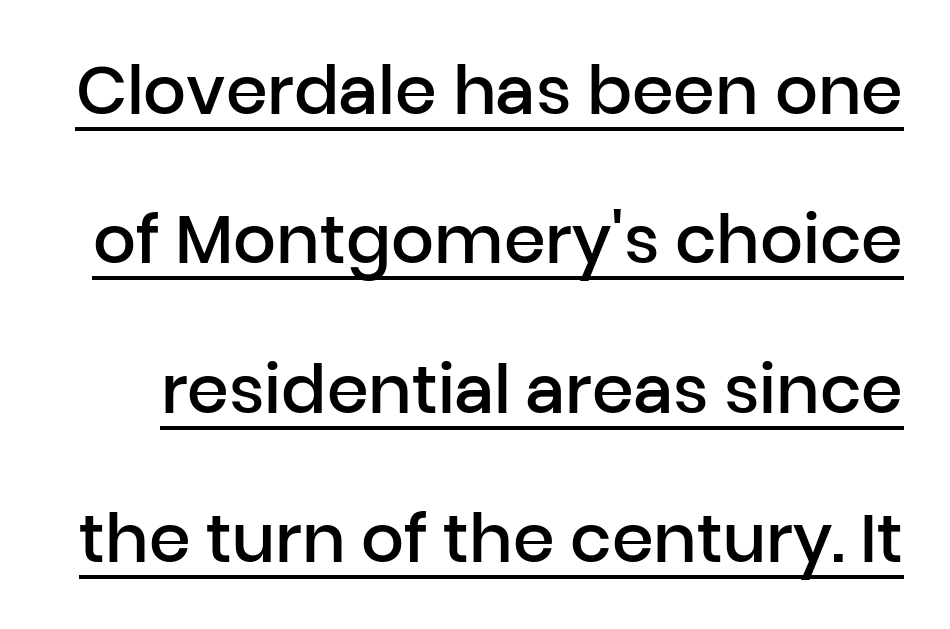
Q: Is the text bold? A: Semi-bold.
Q: Is the text italic (slanted)? A: No, it is upright.
Q: Is the typeface a serif or a sans-serif typeface? A: Sans-serif.
Q: Is the text underlined? A: Yes.
Q: Is the spacing between letters normal or unusually wide? A: Normal.
Q: Is the spacing between lines tight, normal or loose? A: Loose.
Q: Width (condensed, normal, or wide)? A: Normal.
Q: Stroke contrast? A: Low.
Q: x-height? A: Medium.
Q: Monospaced? A: No.
